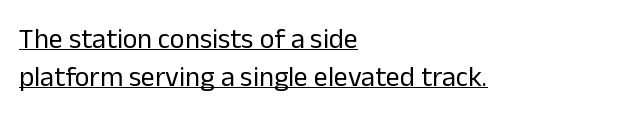
{"serif": "no", "italic": "no", "bold": "no", "weight": "regular", "width": "normal", "stroke_contrast": "low", "x_height": "medium", "monospaced": "no", "underline": "yes", "align": "left", "line_spacing": "normal", "line_spacing_ratio": 1.36, "letter_spacing": "normal", "letter_spacing_em": 0.0, "glyph_px": 28}
